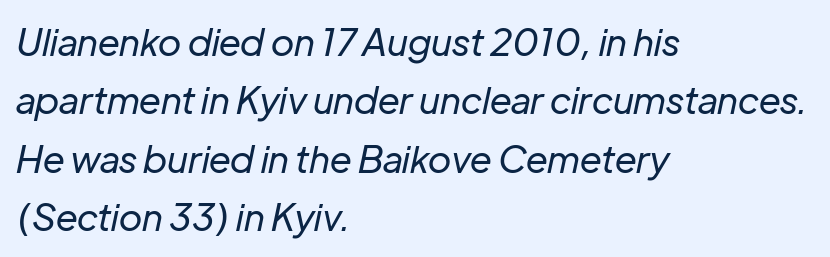
Q: Is the text bold? A: No.
Q: Is the text italic (slanted)? A: Yes, it leans right by about 12 degrees.
Q: Is the text underlined? A: No.
Q: How is the paragraph aligned? A: Left-aligned.
Q: Is the spacing between letters normal or unusually wide? A: Normal.
Q: Is the spacing between lines tight, normal or loose? A: Normal.
Q: Width (condensed, normal, or wide)? A: Normal.
Q: Stroke contrast? A: Low.
Q: x-height? A: Medium.
Q: Monospaced? A: No.
